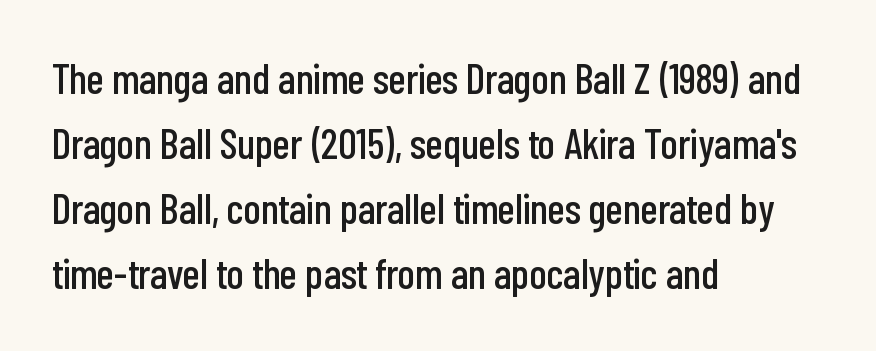
Q: Is the text italic (slanted)? A: No, it is upright.
Q: Is the typeface a serif or a sans-serif typeface? A: Sans-serif.
Q: Is the text underlined? A: No.
Q: How is the paragraph aligned? A: Left-aligned.
Q: Is the spacing between letters normal or unusually wide? A: Normal.
Q: Is the spacing between lines tight, normal or loose? A: Normal.
Q: Width (condensed, normal, or wide)? A: Condensed.
Q: Stroke contrast? A: Low.
Q: x-height? A: Medium.
Q: Monospaced? A: No.
